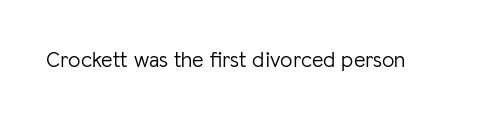
Q: Is the text bold? A: No.
Q: Is the text italic (slanted)? A: No, it is upright.
Q: Is the text underlined? A: No.
Q: Is the spacing between letters normal or unusually wide? A: Normal.
